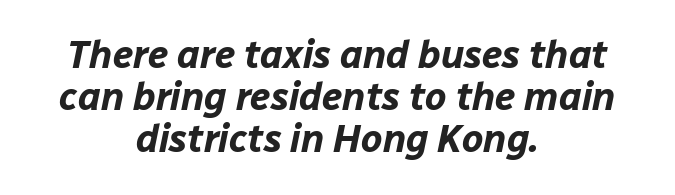
Q: Is the text bold? A: Yes.
Q: Is the text italic (slanted)? A: Yes, it leans right by about 12 degrees.
Q: Is the text underlined? A: No.
Q: How is the paragraph aligned? A: Centered.
Q: Is the spacing between letters normal or unusually wide? A: Normal.
Q: Is the spacing between lines tight, normal or loose? A: Tight.
Q: Width (condensed, normal, or wide)? A: Normal.
Q: Stroke contrast? A: Low.
Q: x-height? A: Medium.
Q: Monospaced? A: No.
